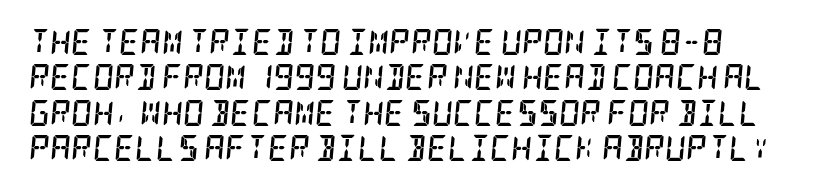
The image shows 26 px bold type, italic (leaning right); set normal line spacing (1.36x), normal letter spacing, not underlined.
